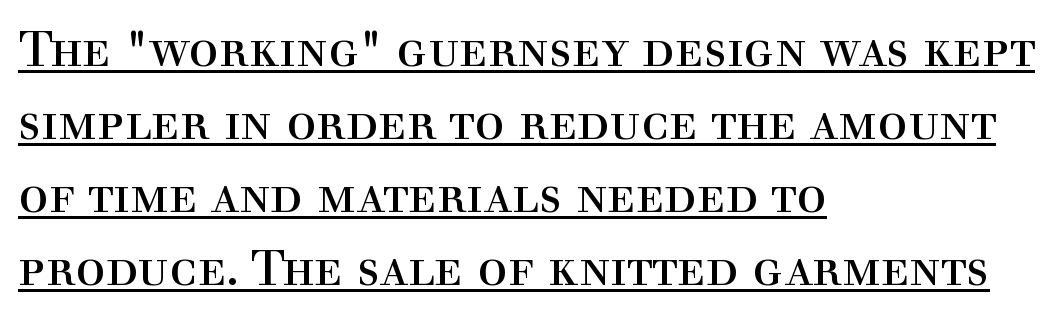
Q: Is the text bold? A: No.
Q: Is the text italic (slanted)? A: No, it is upright.
Q: Is the typeface a serif or a sans-serif typeface? A: Serif.
Q: Is the text underlined? A: Yes.
Q: How is the paragraph aligned? A: Left-aligned.
Q: Is the spacing between letters normal or unusually wide? A: Normal.
Q: Is the spacing between lines tight, normal or loose? A: Normal.
Q: Width (condensed, normal, or wide)? A: Normal.
Q: x-height? A: Medium.
Q: Monospaced? A: No.
